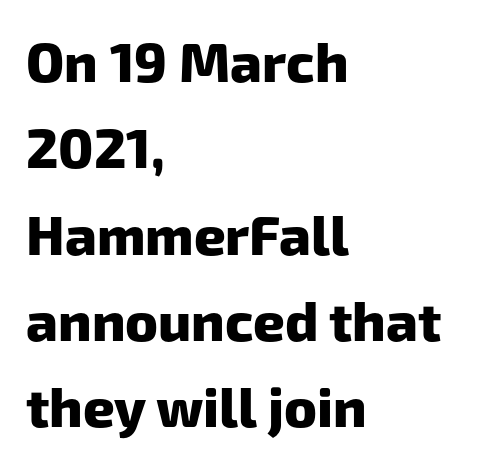
{"serif": "no", "bold": "yes", "weight": "heavy", "width": "normal", "stroke_contrast": "low", "x_height": "medium", "monospaced": "no", "underline": "no", "align": "left", "line_spacing": "normal", "line_spacing_ratio": 1.57, "letter_spacing": "normal", "letter_spacing_em": 0.0, "glyph_px": 55}
